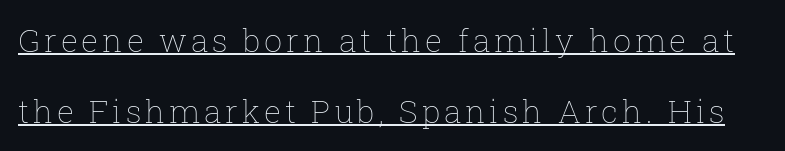
Interline gaps are noticeably wide in this sample. Varying glyph widths throughout — classic text-font behaviour. Decoration check: the copy is underlined. Italic: no, the glyphs are upright roman.
